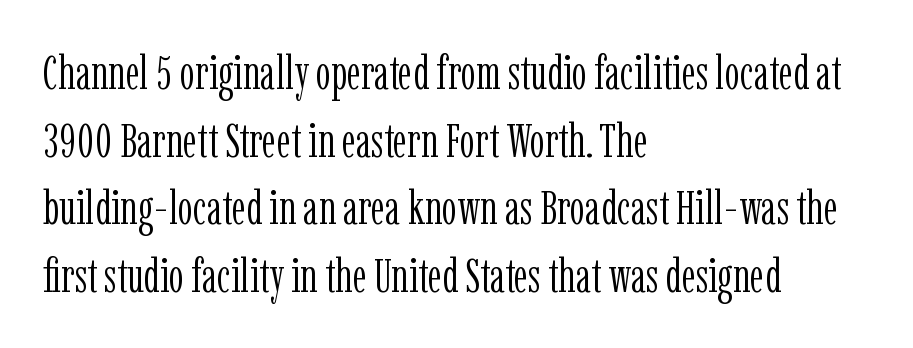
Q: Is the text bold? A: No.
Q: Is the text italic (slanted)? A: No, it is upright.
Q: Is the typeface a serif or a sans-serif typeface? A: Serif.
Q: Is the text underlined? A: No.
Q: How is the paragraph aligned? A: Left-aligned.
Q: Is the spacing between letters normal or unusually wide? A: Normal.
Q: Is the spacing between lines tight, normal or loose? A: Normal.
Q: Width (condensed, normal, or wide)? A: Condensed.
Q: Stroke contrast? A: Low.
Q: x-height? A: Medium.
Q: Monospaced? A: No.
